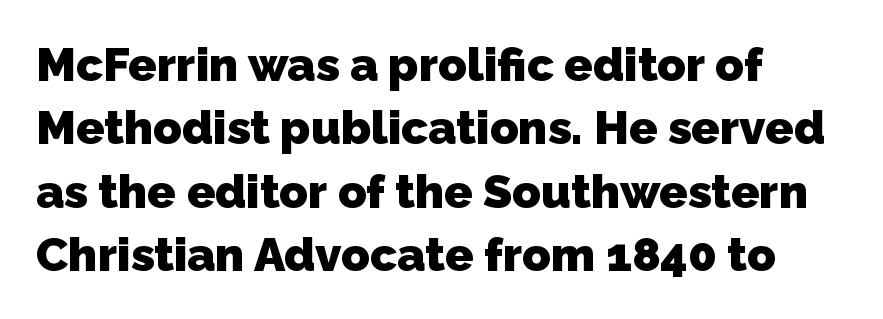
{"serif": "no", "bold": "yes", "weight": "heavy", "width": "normal", "stroke_contrast": "low", "x_height": "medium", "monospaced": "no", "underline": "no", "align": "left", "line_spacing": "normal", "line_spacing_ratio": 1.35, "letter_spacing": "normal", "letter_spacing_em": 0.0, "glyph_px": 47}
